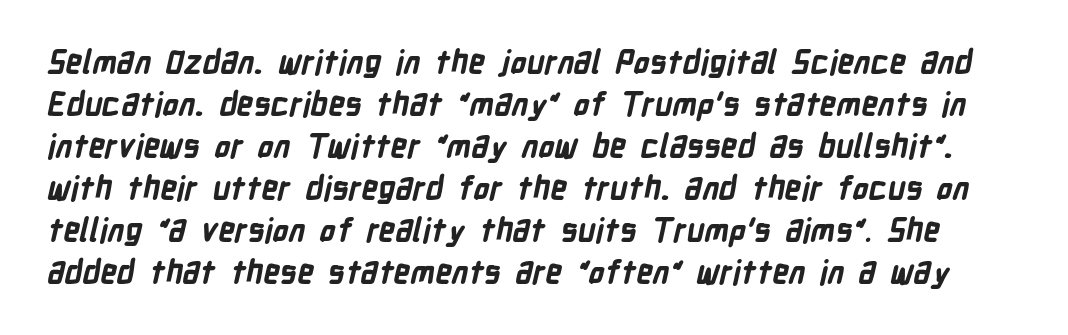
Each letter's strokes conclude bluntly, with no projecting serifs. Descender tails drop into unmarked territory. Summary of weight: heavy, a full bold. Character widths vary here, with narrow letters taking less room than wide ones.
